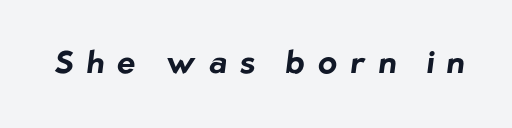
{"serif": "no", "bold": "yes", "weight": "bold", "width": "normal", "stroke_contrast": "low", "x_height": "medium", "monospaced": "no", "underline": "no", "letter_spacing": "wide", "letter_spacing_em": 0.43, "glyph_px": 31}
